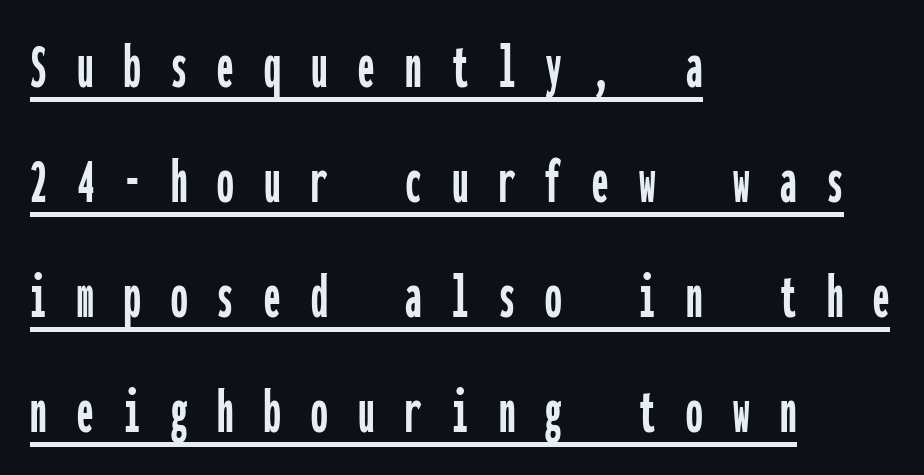
These lines are rendered in a fixed-pitch font. The gaps between neighbouring characters are conspicuously large. The font's upright variant was chosen for this text. Which margin do the lines hug? The left one — the right edge is uneven. Unlike a traditional serif, this face leaves its strokes unadorned. A typographer would call this underscored text.
